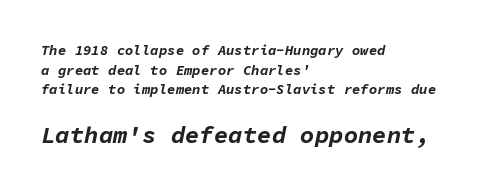
Leftover space on each line is placed entirely after the last word. These two chunks differ in scale, with the bottom chunk taking the larger measure. Anything drawn beneath the words? Only blank space. The glyphs have the mass of a bold cut.
